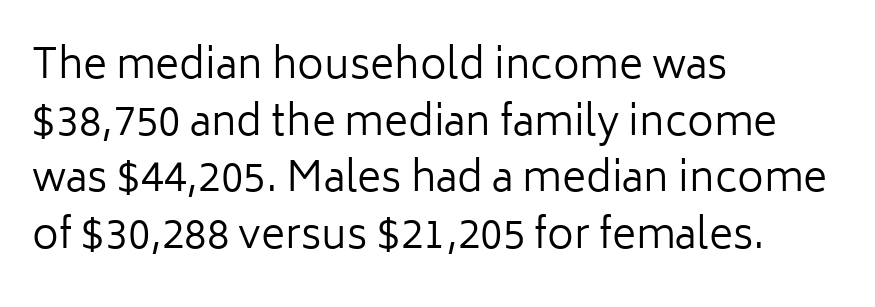
The image shows 41 px regular-weight sans-serif type, upright; set left-aligned, normal line spacing (1.38x), normal letter spacing, not underlined; low stroke contrast and a medium x-height.
